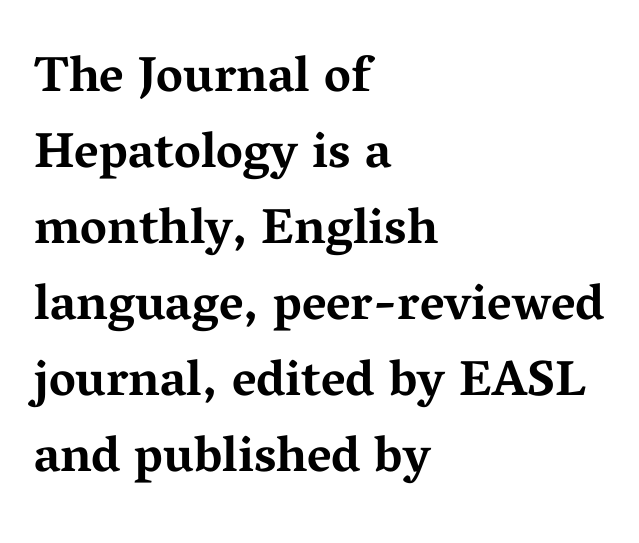
Q: Is the text bold? A: Yes.
Q: Is the text italic (slanted)? A: No, it is upright.
Q: Is the typeface a serif or a sans-serif typeface? A: Serif.
Q: Is the text underlined? A: No.
Q: How is the paragraph aligned? A: Left-aligned.
Q: Is the spacing between letters normal or unusually wide? A: Normal.
Q: Is the spacing between lines tight, normal or loose? A: Normal.
Q: Width (condensed, normal, or wide)? A: Wide.
Q: Stroke contrast? A: Medium.
Q: x-height? A: Medium.
Q: Monospaced? A: No.
